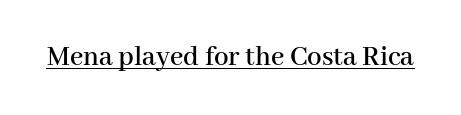
The image shows 29 px serif type, upright; set normal letter spacing, underlined; high stroke contrast and a medium x-height.
